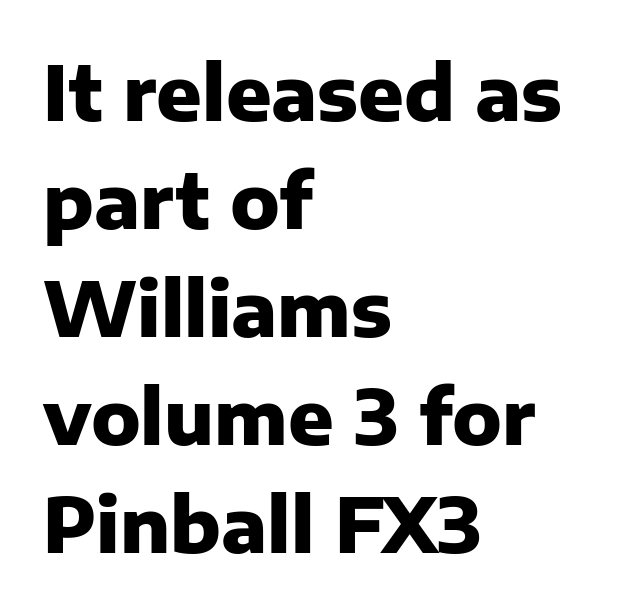
The rendering uses a moderate line-height, typical for paragraphs. Does extra space separate the letters? No, they use regular spacing. Characters remain perfectly vertical along every line. Quick note: underline off. Weight: bold. Spacing verdict: proportional, widths tailored to each character.
